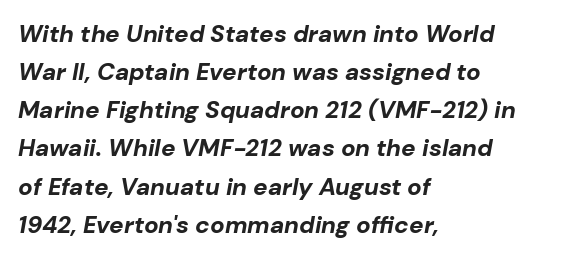
The image shows 24 px bold type, italic (leaning right); set left-aligned, normal line spacing (1.59x), normal letter spacing, not underlined.
